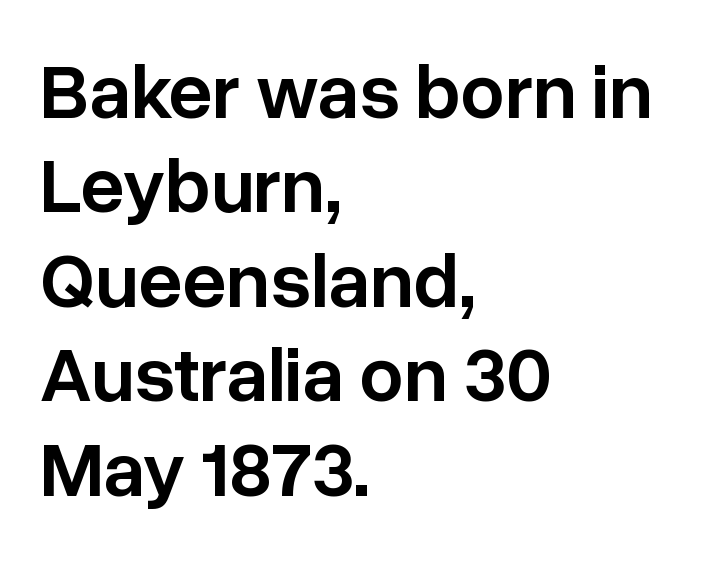
The image shows 78 px semibold sans-serif type, upright; set left-aligned, line spacing 1.21x, normal letter spacing, not underlined; low stroke contrast and a medium x-height.
